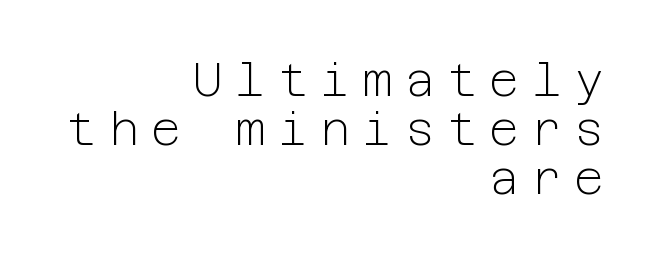
{"serif": "no", "italic": "no", "bold": "no", "weight": "light", "width": "normal", "stroke_contrast": "low", "x_height": "medium", "underline": "no", "align": "right", "line_spacing": "tight", "line_spacing_ratio": 1.06, "letter_spacing": "wide", "letter_spacing_em": 0.27, "glyph_px": 46}
